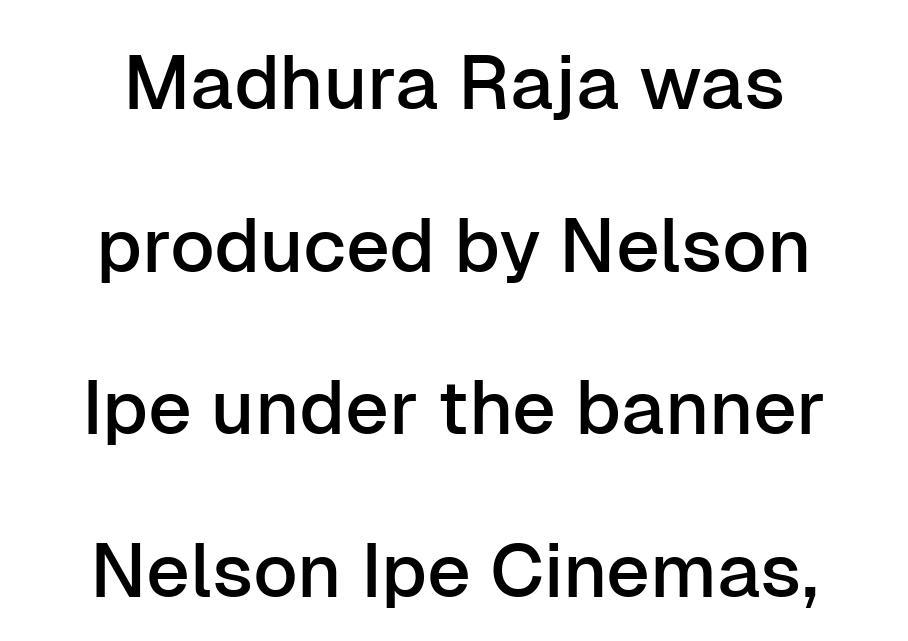
Q: Is the text italic (slanted)? A: No, it is upright.
Q: Is the typeface a serif or a sans-serif typeface? A: Sans-serif.
Q: Is the text underlined? A: No.
Q: How is the paragraph aligned? A: Centered.
Q: Is the spacing between letters normal or unusually wide? A: Normal.
Q: Is the spacing between lines tight, normal or loose? A: Loose.
Q: Width (condensed, normal, or wide)? A: Normal.
Q: Stroke contrast? A: Low.
Q: x-height? A: Medium.
Q: Monospaced? A: No.
